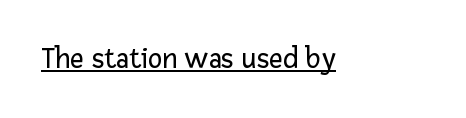
Posture: upright roman. In terms of letterspacing, this is plain default setting. No feet cap the strokes, marking this as sans-serif type. A baseline rule has been typeset under these characters.
